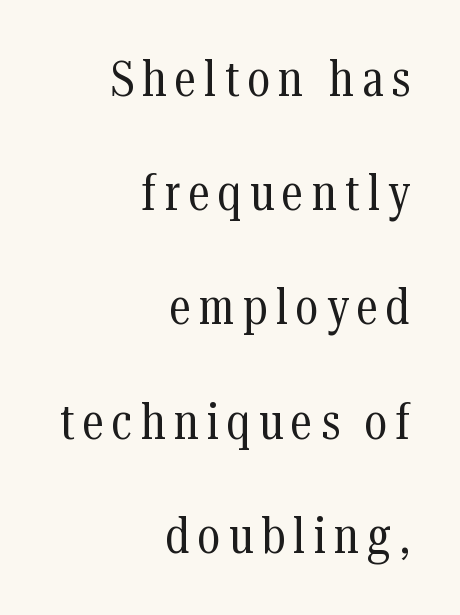
The image shows 49 px regular-weight, condensed serif type, upright; set right-aligned, loose line spacing (2.33x), not underlined; medium stroke contrast and a medium x-height.
